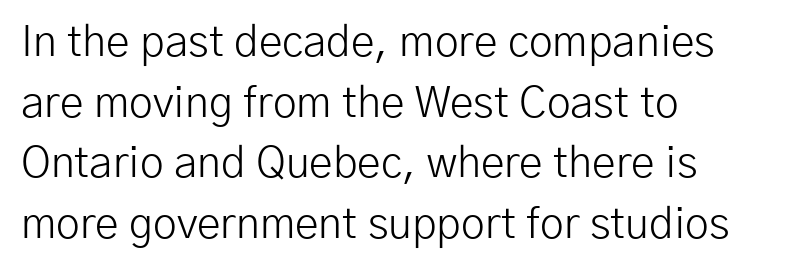
{"serif": "no", "italic": "no", "bold": "no", "weight": "light", "width": "normal", "stroke_contrast": "low", "x_height": "medium", "monospaced": "no", "underline": "no", "align": "left", "line_spacing": "normal", "line_spacing_ratio": 1.41, "letter_spacing": "normal", "letter_spacing_em": 0.0, "glyph_px": 43}
